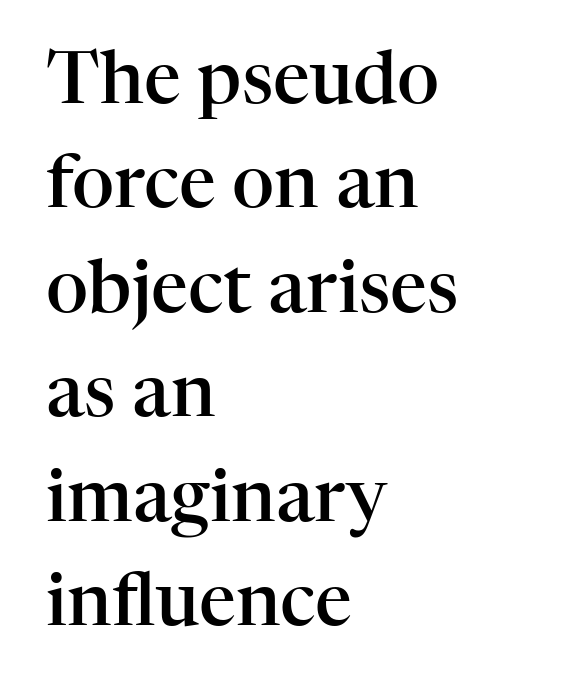
Q: Is the text bold? A: Semi-bold.
Q: Is the text italic (slanted)? A: No, it is upright.
Q: Is the typeface a serif or a sans-serif typeface? A: Serif.
Q: Is the text underlined? A: No.
Q: How is the paragraph aligned? A: Left-aligned.
Q: Is the spacing between letters normal or unusually wide? A: Normal.
Q: Is the spacing between lines tight, normal or loose? A: Normal.
Q: Width (condensed, normal, or wide)? A: Normal.
Q: Stroke contrast? A: High.
Q: x-height? A: Medium.
Q: Monospaced? A: No.
